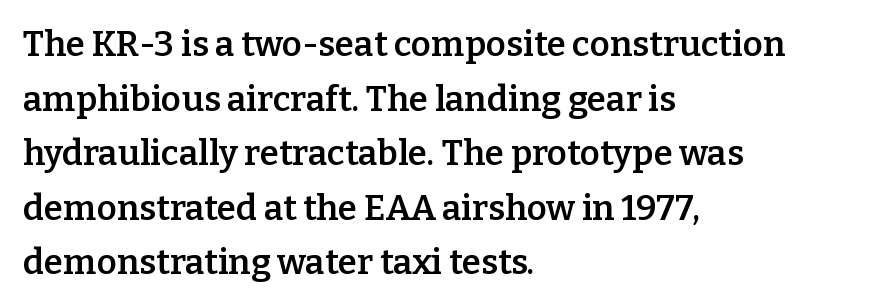
Q: Is the text bold? A: Semi-bold.
Q: Is the text italic (slanted)? A: No, it is upright.
Q: Is the typeface a serif or a sans-serif typeface? A: Serif.
Q: Is the text underlined? A: No.
Q: How is the paragraph aligned? A: Left-aligned.
Q: Is the spacing between letters normal or unusually wide? A: Normal.
Q: Is the spacing between lines tight, normal or loose? A: Normal.
Q: Width (condensed, normal, or wide)? A: Normal.
Q: Stroke contrast? A: Low.
Q: x-height? A: Medium.
Q: Monospaced? A: No.
